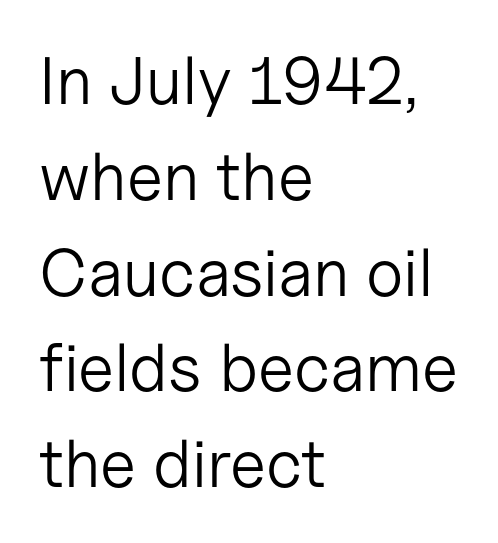
{"serif": "no", "italic": "no", "bold": "no", "weight": "light", "width": "normal", "stroke_contrast": "low", "x_height": "medium", "monospaced": "no", "underline": "no", "align": "left", "line_spacing": "normal", "line_spacing_ratio": 1.43, "letter_spacing": "normal", "letter_spacing_em": 0.0, "glyph_px": 67}
